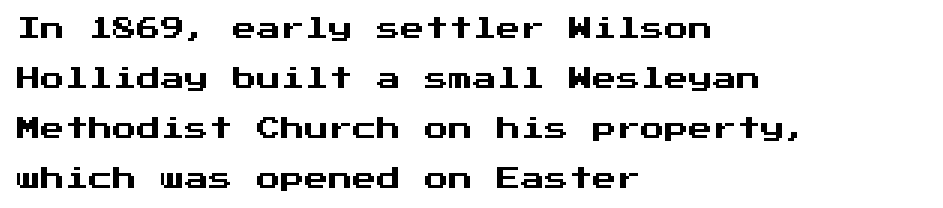
Q: Is the text italic (slanted)? A: No, it is upright.
Q: Is the text underlined? A: No.
Q: How is the paragraph aligned? A: Left-aligned.
Q: Is the spacing between letters normal or unusually wide? A: Normal.
Q: Is the spacing between lines tight, normal or loose? A: Loose.
